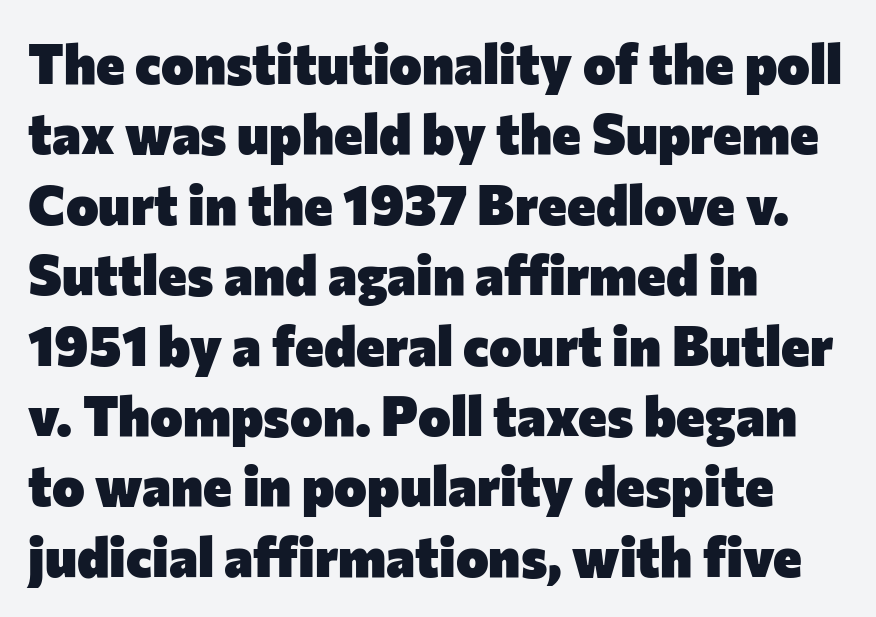
Heft: maximum for text — a bold. This sample has the flowing, uneven cadence of proportional lettering. The area under the type is left untouched. Regarding serifs, this sample does without them. The letters sit at their default tracking, neither squeezed nor spread. The lettering stays uniformly vertical, giving the passage a roman look.
